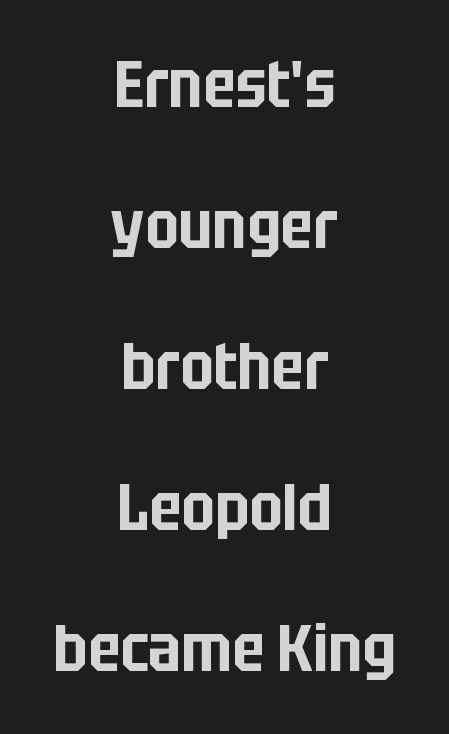
The image shows 65 px condensed sans-serif type, upright; set centered, loose line spacing (2.17x), normal letter spacing, not underlined; low stroke contrast and a large x-height.
